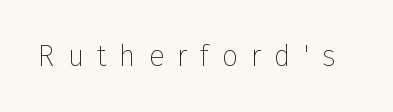
Q: Is the text bold? A: No.
Q: Is the text italic (slanted)? A: No, it is upright.
Q: Is the typeface a serif or a sans-serif typeface? A: Sans-serif.
Q: Is the text underlined? A: No.
Q: Is the spacing between letters normal or unusually wide? A: Unusually wide.
Q: Width (condensed, normal, or wide)? A: Normal.
Q: Stroke contrast? A: Low.
Q: x-height? A: Medium.
Q: Monospaced? A: No.
